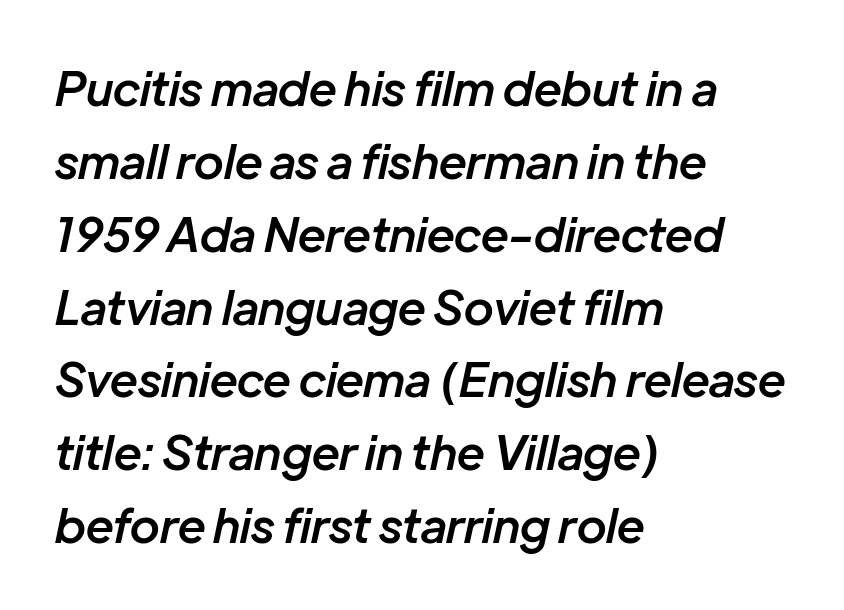
The image shows 47 px semibold type, italic (leaning right); set left-aligned, normal line spacing (1.55x), normal letter spacing, not underlined; low stroke contrast and a medium x-height.
